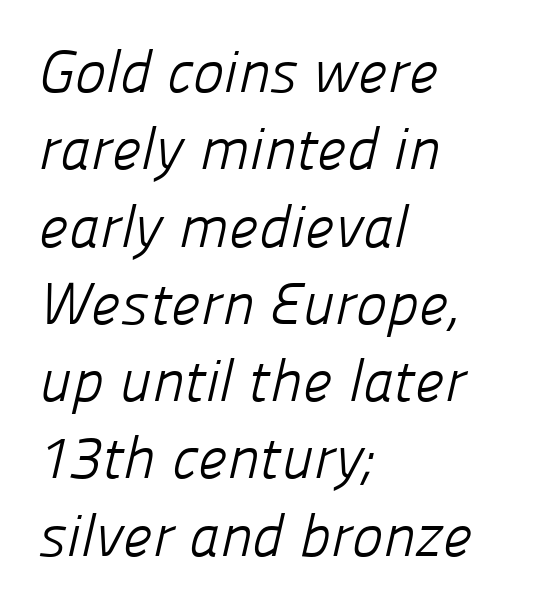
{"serif": "no", "bold": "no", "weight": "light", "width": "normal", "stroke_contrast": "low", "x_height": "medium", "monospaced": "no", "underline": "no", "align": "left", "line_spacing": "normal", "line_spacing_ratio": 1.31, "letter_spacing": "normal", "letter_spacing_em": 0.0, "glyph_px": 59}
